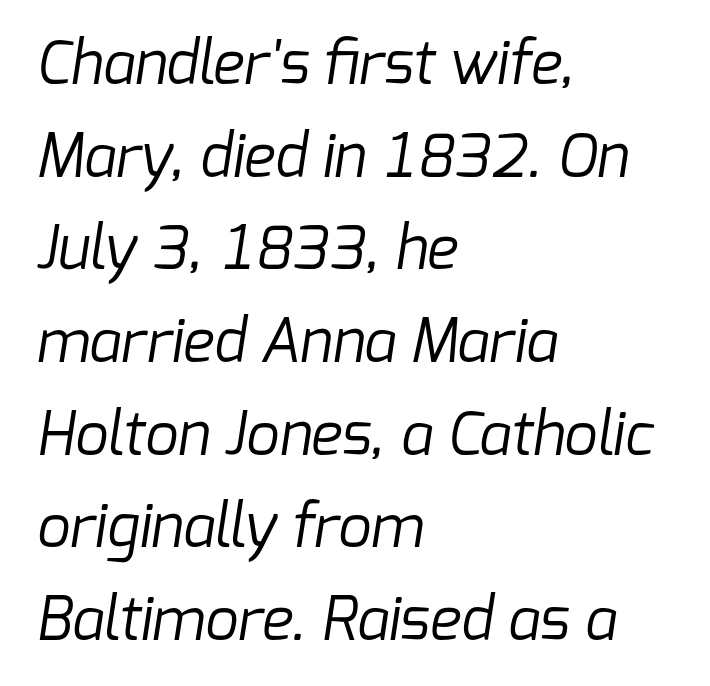
This sample has the flowing, uneven cadence of proportional lettering. The horizontal fit of the characters is conventional and even. Each new line begins a customary step beneath the previous one. Line starts are locked; line ends wander. Is the stroke heavy? The answer is a plain regular-or-lighter. Beneath every word, the page is bare.
